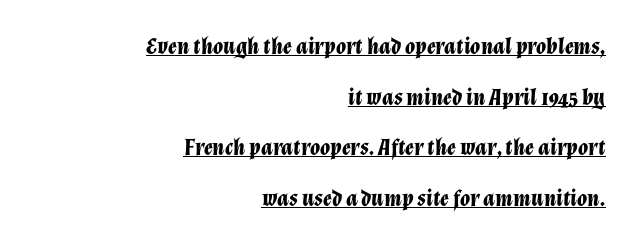
This sample trades compactness for vertical openness between lines. Inter-character spacing is left at the font's built-in metrics. The ragged edge is on the left, which tells us the setting is flush right. The text carries the slant typical of an italic or oblique font.
